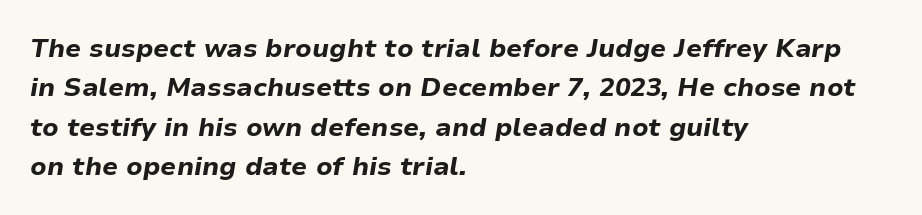
Q: Is the text bold? A: Yes.
Q: Is the text italic (slanted)? A: Yes, it leans right by about 9 degrees.
Q: Is the text underlined? A: No.
Q: How is the paragraph aligned? A: Left-aligned.
Q: Is the spacing between letters normal or unusually wide? A: Normal.
Q: Is the spacing between lines tight, normal or loose? A: Normal.
